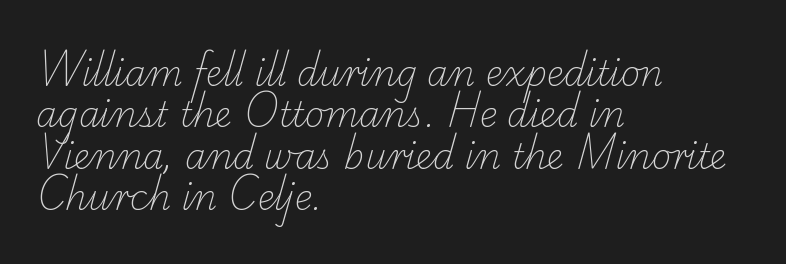
Spacing between characters is what you'd get straight out of the box. Do the characters align in a grid? No, the font is proportional. Each letter's strokes conclude with small projecting serifs. The cut favours lightness, reaching ordinary text weight at its darkest.
